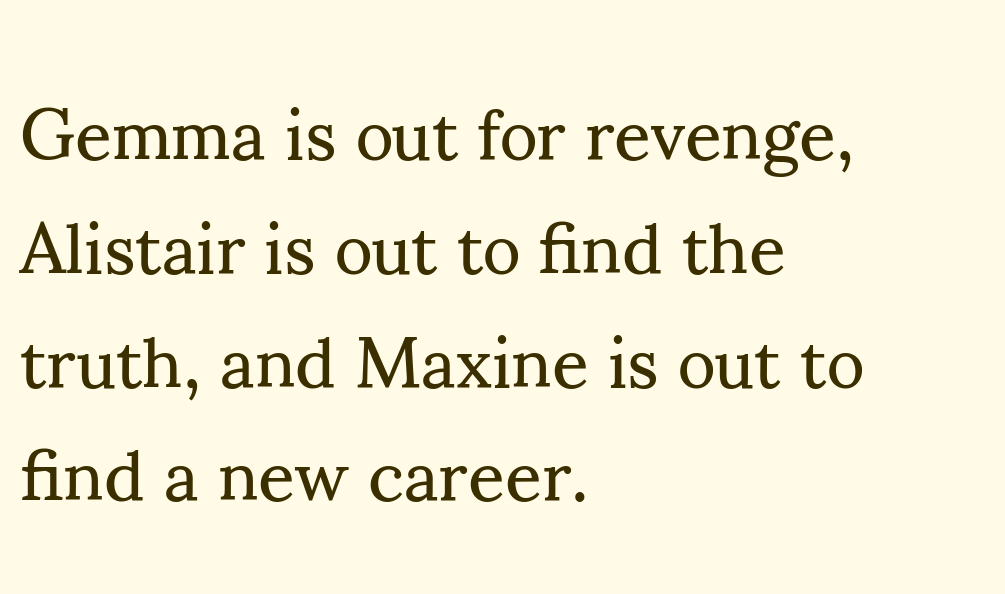
{"serif": "yes", "italic": "no", "bold": "no", "weight": "regular", "width": "normal", "stroke_contrast": "medium", "x_height": "small", "monospaced": "no", "underline": "no", "align": "left", "line_spacing": "normal", "line_spacing_ratio": 1.58, "letter_spacing": "normal", "letter_spacing_em": 0.0, "glyph_px": 72}
